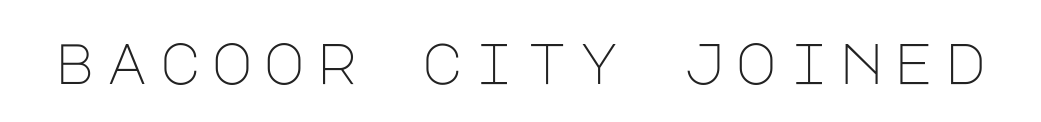
Q: Is the text bold? A: No.
Q: Is the text italic (slanted)? A: No, it is upright.
Q: Is the typeface a serif or a sans-serif typeface? A: Sans-serif.
Q: Is the text underlined? A: No.
Q: Width (condensed, normal, or wide)? A: Normal.
Q: Stroke contrast? A: Low.
Q: x-height? A: Large.
